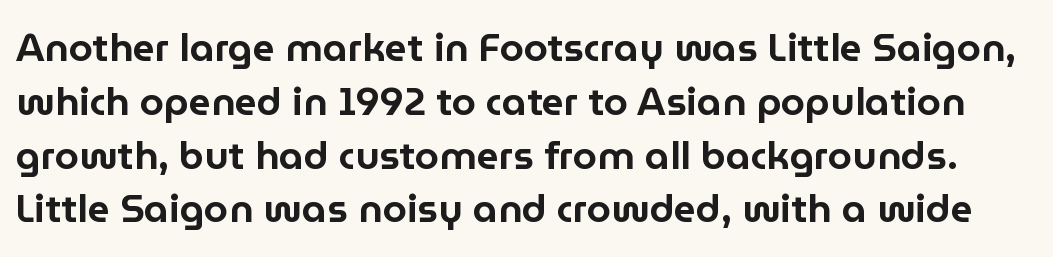
{"serif": "no", "italic": "no", "width": "normal", "stroke_contrast": "low", "x_height": "medium", "monospaced": "no", "underline": "no", "line_spacing": "normal", "line_spacing_ratio": 1.38, "letter_spacing": "normal", "letter_spacing_em": 0.0, "glyph_px": 39}
